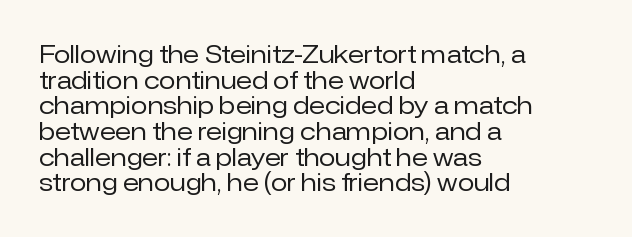
One-word summary of the alignment: left. The space between consecutive lines is stingy. Type without underlining. A roman cut, with each character standing at attention. Tracking here is standard; glyphs follow each other at the usual distance.
